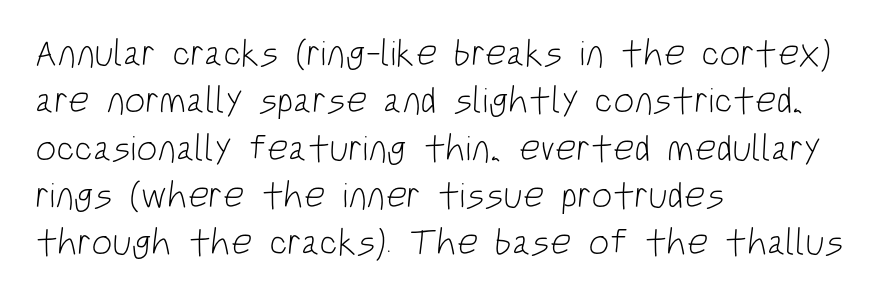
The image shows 37 px light, condensed sans-serif type; set left-aligned, normal line spacing (1.28x), normal letter spacing, not underlined; low stroke contrast and a large x-height.
